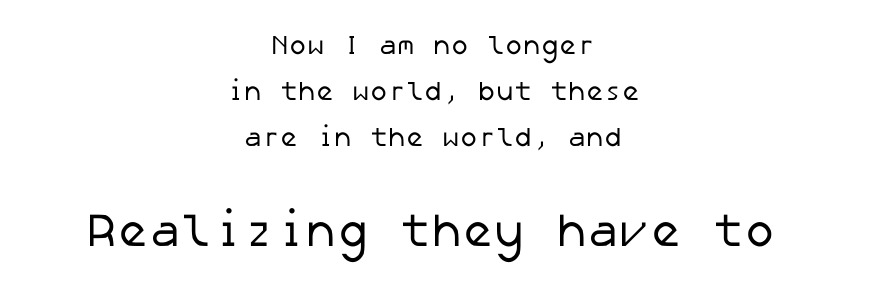
Q: Is the text bold? A: No.
Q: Is the typeface a serif or a sans-serif typeface? A: Sans-serif.
Q: Is the text underlined? A: No.
Q: How is the paragraph aligned? A: Centered.
Q: Is the spacing between letters normal or unusually wide? A: Normal.
Q: Is the spacing between lines tight, normal or loose? A: Normal.
Q: Which block of text is set in a larger size, the first (top) or the second (bottom)? A: The second (bottom) one.
Q: Width (condensed, normal, or wide)? A: Normal.
Q: Stroke contrast? A: Low.
Q: x-height? A: Medium.
